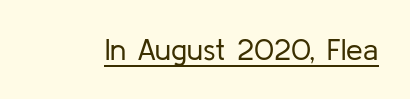
Q: Is the text bold? A: No.
Q: Is the text italic (slanted)? A: No, it is upright.
Q: Is the typeface a serif or a sans-serif typeface? A: Sans-serif.
Q: Is the text underlined? A: Yes.
Q: Is the spacing between letters normal or unusually wide? A: Normal.
Q: Width (condensed, normal, or wide)? A: Normal.
Q: Stroke contrast? A: Low.
Q: x-height? A: Medium.
Q: Monospaced? A: No.
